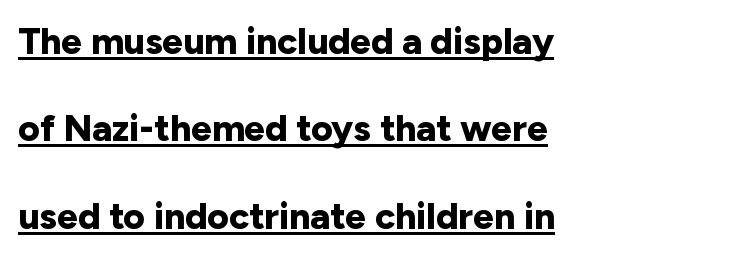
Q: Is the text bold? A: Yes.
Q: Is the text italic (slanted)? A: No, it is upright.
Q: Is the typeface a serif or a sans-serif typeface? A: Sans-serif.
Q: Is the text underlined? A: Yes.
Q: How is the paragraph aligned? A: Left-aligned.
Q: Is the spacing between letters normal or unusually wide? A: Normal.
Q: Is the spacing between lines tight, normal or loose? A: Loose.
Q: Width (condensed, normal, or wide)? A: Normal.
Q: Stroke contrast? A: Low.
Q: x-height? A: Medium.
Q: Monospaced? A: No.
